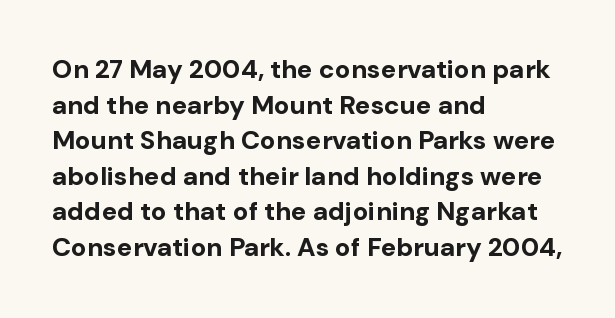
{"italic": "no", "bold": "yes", "underline": "no", "align": "left", "line_spacing": "normal", "line_spacing_ratio": 1.37, "letter_spacing": "normal", "letter_spacing_em": 0.0, "glyph_px": 26}
